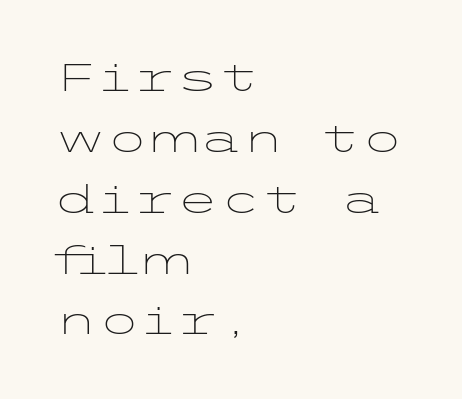
Q: Is the text bold? A: No.
Q: Is the text italic (slanted)? A: No, it is upright.
Q: Is the typeface a serif or a sans-serif typeface? A: Sans-serif.
Q: Is the text underlined? A: No.
Q: How is the paragraph aligned? A: Left-aligned.
Q: Is the spacing between letters normal or unusually wide? A: Normal.
Q: Is the spacing between lines tight, normal or loose? A: Normal.
Q: Width (condensed, normal, or wide)? A: Wide.
Q: Stroke contrast? A: Low.
Q: x-height? A: Medium.
